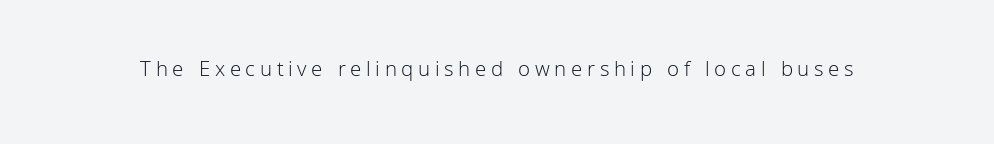
The image shows 22 px text type, upright; set unusually wide letter spacing (+0.21 em), not underlined.
